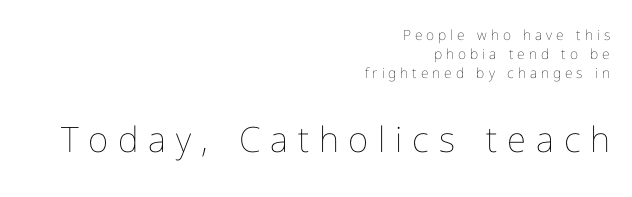
Descenders hang freely into open space. Style check: upright. This block has exactly the height ordinary leading produces. Leftover space on each line is placed entirely before the opening word. Think standard paragraph weight, or any step lighter than that. Typesetter's note — lower block bumped up in size, upper block left smaller.
